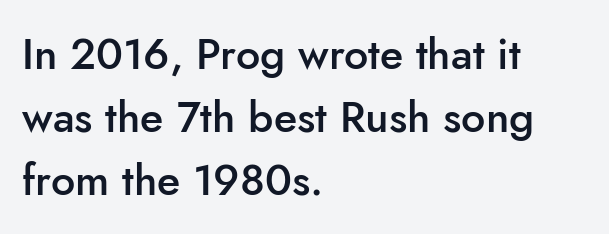
The image shows 43 px semibold sans-serif type, upright; set left-aligned, normal line spacing (1.46x), normal letter spacing, not underlined; low stroke contrast and a small x-height.
